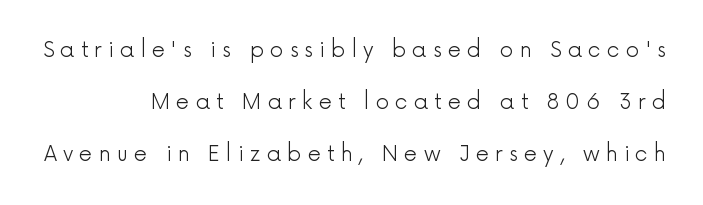
The image shows 21 px text type, upright; set right-aligned, loose line spacing (2.47x), unusually wide letter spacing (+0.29 em), not underlined.
